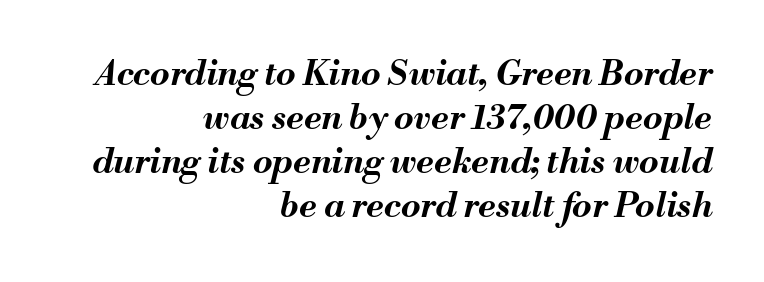
Q: Is the text bold? A: Yes.
Q: Is the text italic (slanted)? A: Yes, it leans right by about 13 degrees.
Q: Is the text underlined? A: No.
Q: How is the paragraph aligned? A: Right-aligned.
Q: Is the spacing between letters normal or unusually wide? A: Normal.
Q: Is the spacing between lines tight, normal or loose? A: Normal.
Q: Width (condensed, normal, or wide)? A: Normal.
Q: Stroke contrast? A: Medium.
Q: x-height? A: Small.
Q: Monospaced? A: No.
